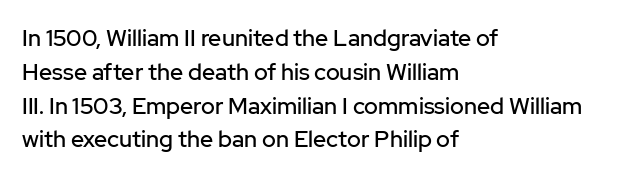
Left-aligned paragraph, ragged on the right. Compared with typical body copy, the letter spacing here is the same. A roman cut, with each character standing at attention. Baseline-to-baseline distance is the conventional proportion of letter height. The string is rendered with underlining switched off.
